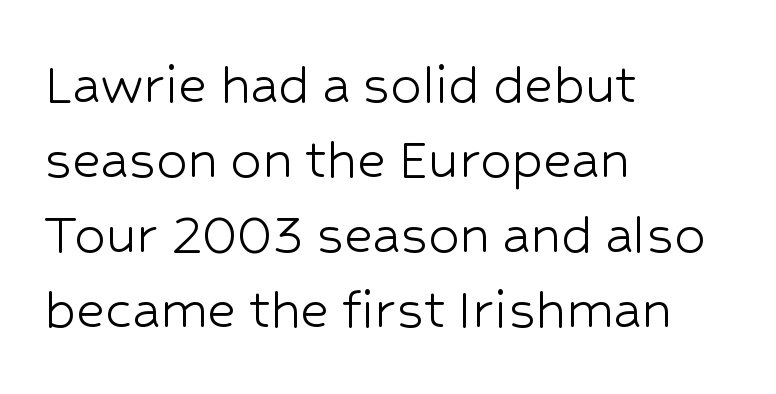
The image shows 62 px light sans-serif type, upright; set left-aligned, line spacing 1.21x, normal letter spacing, not underlined; low stroke contrast and a medium x-height.
